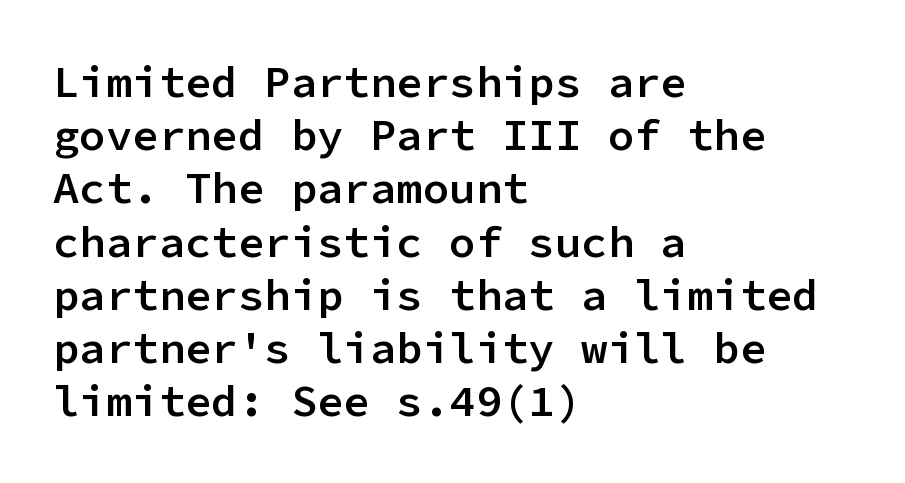
{"serif": "no", "italic": "no", "bold": "semi", "weight": "semibold", "width": "normal", "stroke_contrast": "low", "x_height": "medium", "monospaced": "yes", "underline": "no", "align": "left", "line_spacing_ratio": 1.21, "letter_spacing": "normal", "letter_spacing_em": 0.0, "glyph_px": 44}
